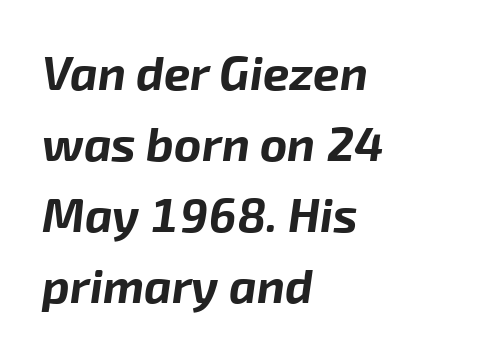
Proportional: the letters do not fall into vertical columns. The rendering uses a bold face; every stroke is thick and dark. A student would call this left alignment; a typographer would say flush left, rag right. The specimen omits any rule beneath the text block's lines. Horizontal bands of white between lines are of average thickness. Words appear dense and cohesive because spacing is normal.
